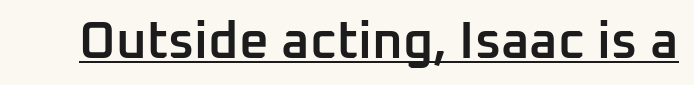
Q: Is the text bold? A: Semi-bold.
Q: Is the text italic (slanted)? A: No, it is upright.
Q: Is the typeface a serif or a sans-serif typeface? A: Sans-serif.
Q: Is the text underlined? A: Yes.
Q: Is the spacing between letters normal or unusually wide? A: Normal.
Q: Width (condensed, normal, or wide)? A: Normal.
Q: Stroke contrast? A: Low.
Q: x-height? A: Medium.
Q: Monospaced? A: No.
